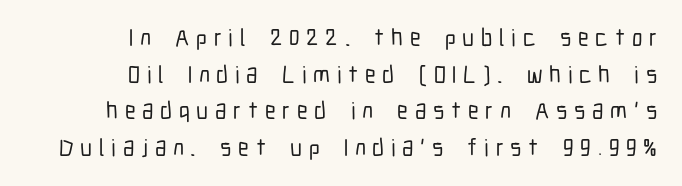
Q: Is the text italic (slanted)? A: No, it is upright.
Q: Is the text underlined? A: No.
Q: How is the paragraph aligned? A: Right-aligned.
Q: Is the spacing between letters normal or unusually wide? A: Unusually wide.
Q: Is the spacing between lines tight, normal or loose? A: Normal.
